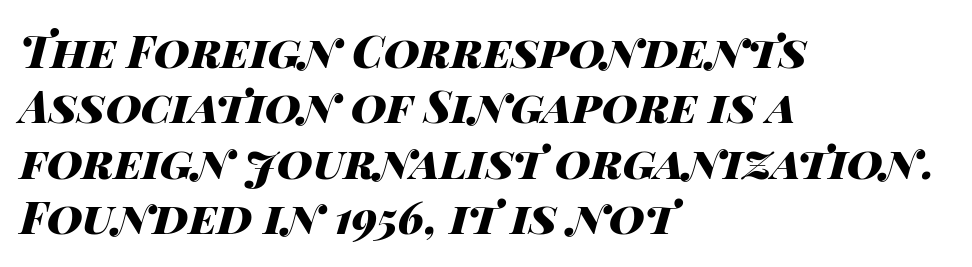
Slanted lettering throughout. Line starts are locked; line ends wander. Is this a fixed-width face? No — the glyphs have proportional, varying widths. There is no visible air inserted between adjacent glyphs. Leading: standard.
